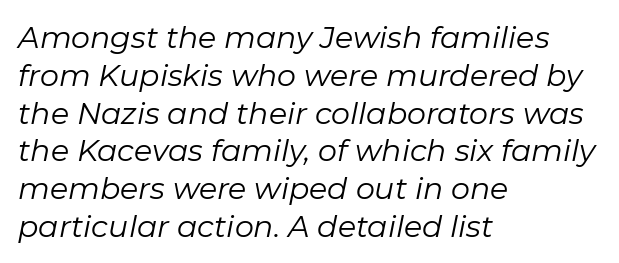
A quiet, ordinary-to-light weight characterises the typeface. Vertically, the passage feels balanced, rows spaced as you'd expect. The rendering uses natural spacing where letterforms have individual widths. Observe the lean: these are italic letterforms. This sample uses plain, unmodified letter spacing.
